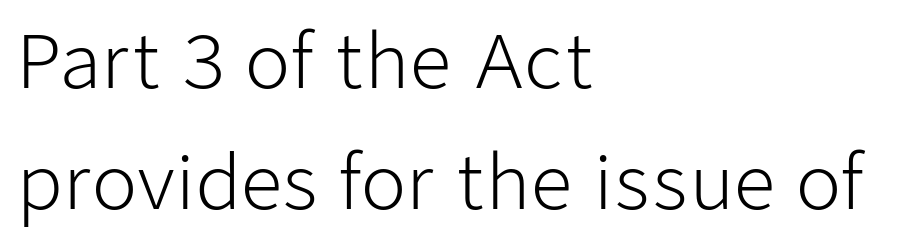
Serif or sans? Sans — the stroke terminals are bare. The lines in this sample share a left origin and differ only in where they stop. Each word holds together tightly as a unit, with standard inter-letter gaps. This is not heavy type; no bold has been used. Letters rest on an invisible, unmarked baseline. No italicization has been applied; the sample stays upright.
